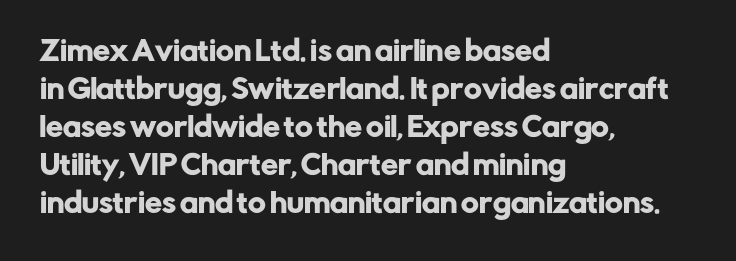
The image shows 27 px text type, upright; set left-aligned, normal line spacing (1.41x), normal letter spacing, not underlined.
